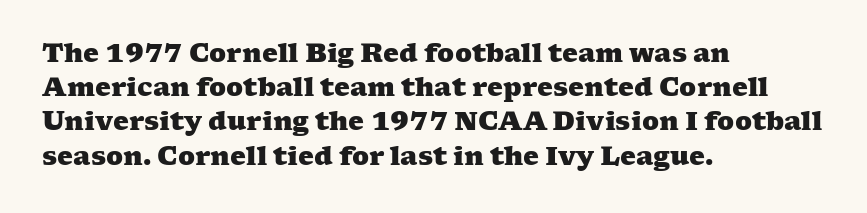
{"bold": "yes", "underline": "no", "align": "left", "line_spacing": "normal", "line_spacing_ratio": 1.37, "letter_spacing": "normal", "letter_spacing_em": 0.0, "glyph_px": 25}
